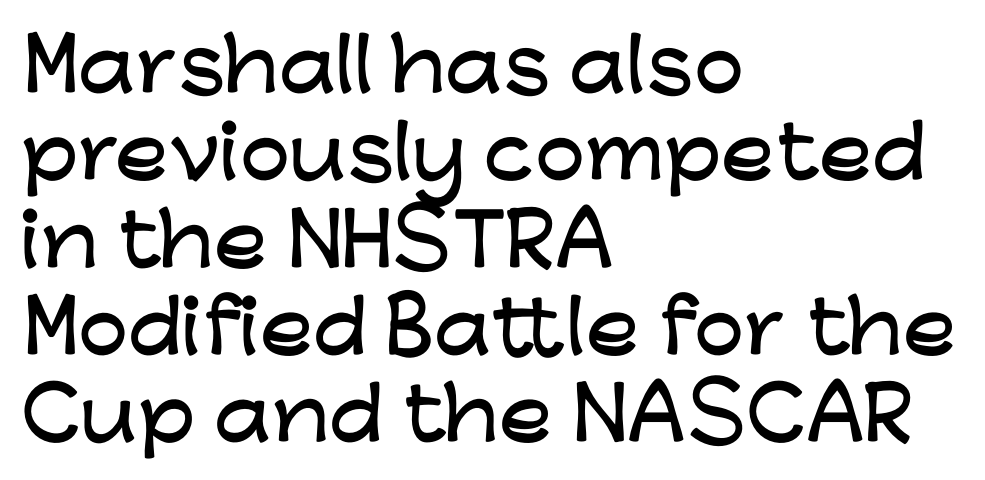
The image shows 71 px wide sans-serif type, upright; set left-aligned, line spacing 1.23x, normal letter spacing, not underlined; low stroke contrast and a medium x-height.
